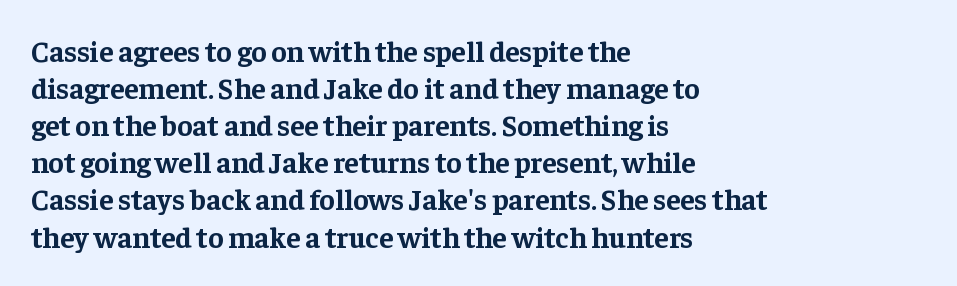
{"serif": "yes", "italic": "no", "bold": "yes", "weight": "bold", "width": "normal", "stroke_contrast": "low", "x_height": "medium", "monospaced": "no", "underline": "no", "align": "left", "line_spacing": "normal", "line_spacing_ratio": 1.28, "letter_spacing": "normal", "letter_spacing_em": 0.0, "glyph_px": 29}
